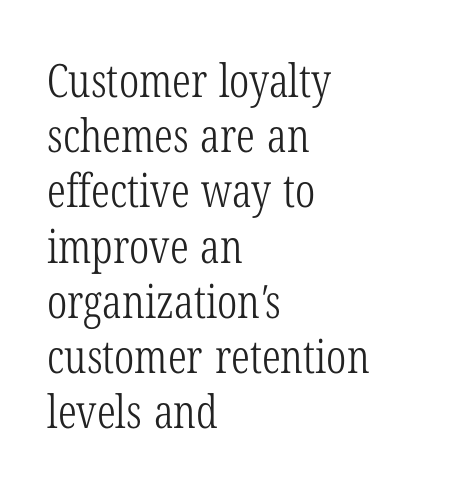
The image shows 46 px light, condensed serif type; set left-aligned, line spacing 1.2x, normal letter spacing, not underlined; low stroke contrast and a medium x-height.
